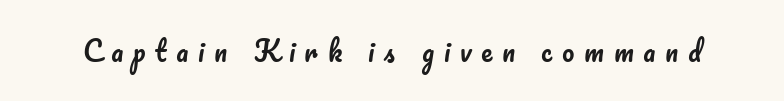
The image shows 27 px text type; set unusually wide letter spacing (+0.36 em), not underlined.
